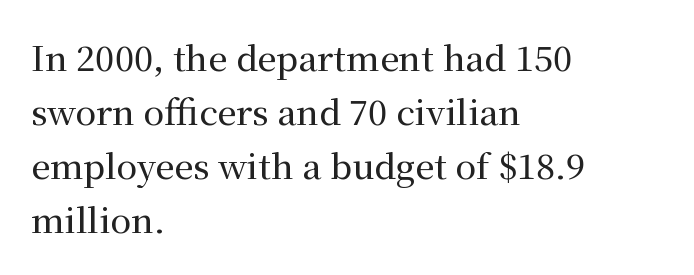
{"serif": "yes", "italic": "no", "width": "normal", "stroke_contrast": "medium", "x_height": "medium", "monospaced": "no", "underline": "no", "align": "left", "line_spacing": "normal", "line_spacing_ratio": 1.59, "letter_spacing": "normal", "letter_spacing_em": 0.0, "glyph_px": 34}
